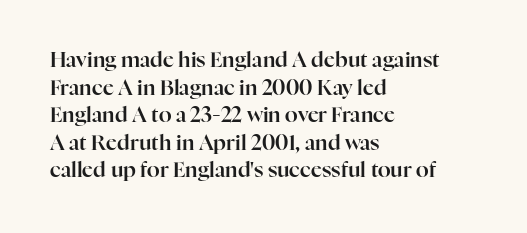
{"italic": "no", "underline": "no", "align": "left", "line_spacing": "normal", "line_spacing_ratio": 1.31, "letter_spacing": "normal", "letter_spacing_em": 0.0, "glyph_px": 21}
